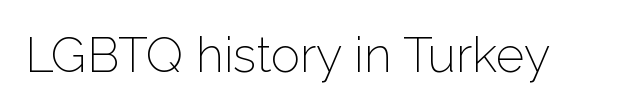
Q: Is the text bold? A: No.
Q: Is the text italic (slanted)? A: No, it is upright.
Q: Is the typeface a serif or a sans-serif typeface? A: Sans-serif.
Q: Is the text underlined? A: No.
Q: Is the spacing between letters normal or unusually wide? A: Normal.
Q: Width (condensed, normal, or wide)? A: Normal.
Q: Stroke contrast? A: Low.
Q: x-height? A: Medium.
Q: Monospaced? A: No.
